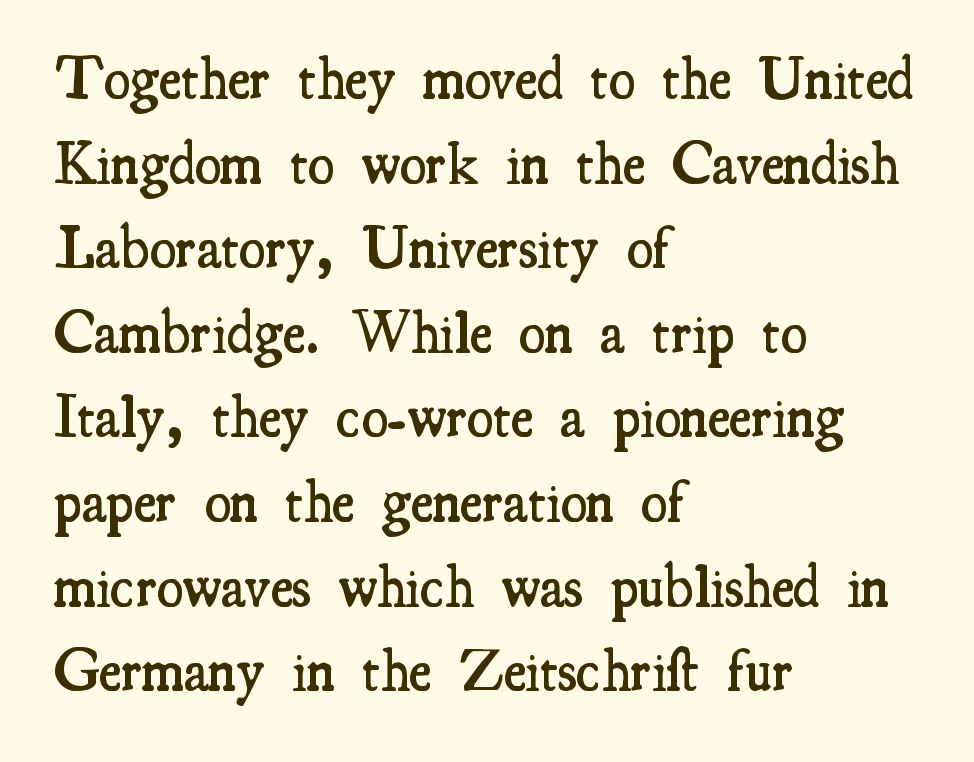
The image shows 60 px semibold, condensed serif type, upright; set left-aligned, normal line spacing (1.41x), normal letter spacing, not underlined; medium stroke contrast and a small x-height.
